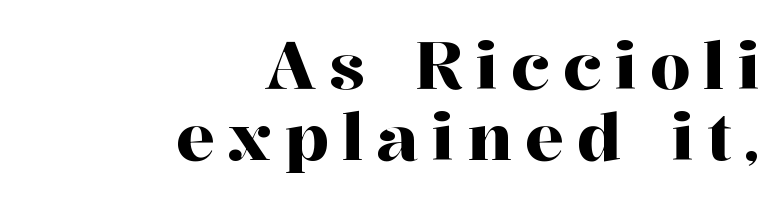
A typesetter would call this proportional, since set widths differ per character. Alignment: flush right. Tightly led — the rows are bunched. Every stem runs plumb, perpendicular to the baseline. Old-style or modern, the face here clearly has serifs. Rule under the text: the space is simply empty.
